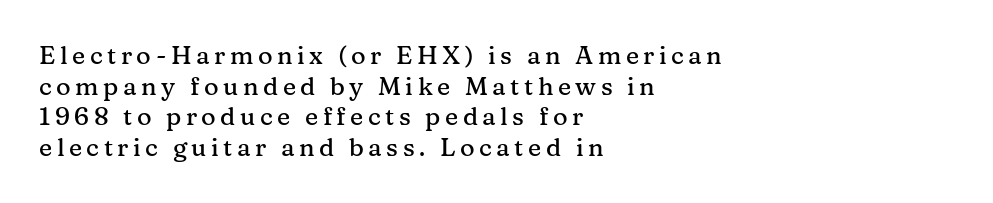
{"italic": "no", "underline": "no", "align": "left", "line_spacing_ratio": 1.23, "glyph_px": 25}
